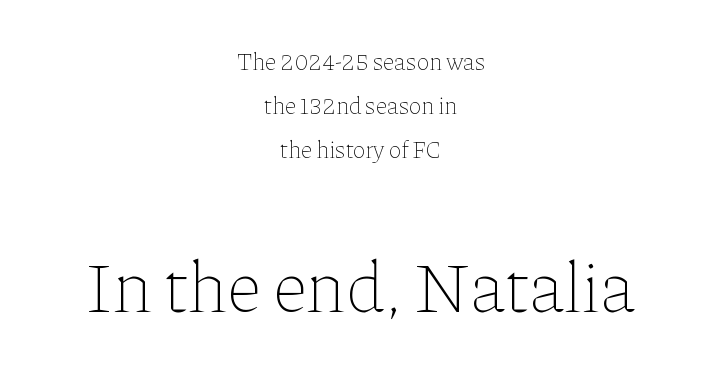
Of the two passages, the one underneath uses the larger point size. Style check: upright. In terms of letterspacing, this is plain default setting. The passage is arranged like a title page — every line centered.
